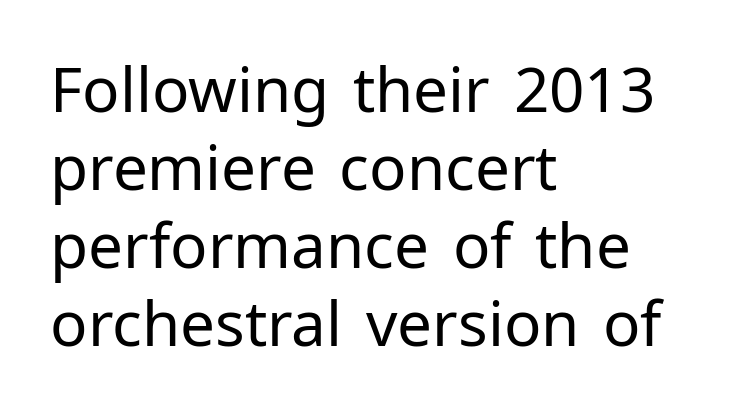
Q: Is the text bold? A: No.
Q: Is the text italic (slanted)? A: No, it is upright.
Q: Is the typeface a serif or a sans-serif typeface? A: Sans-serif.
Q: Is the text underlined? A: No.
Q: How is the paragraph aligned? A: Left-aligned.
Q: Is the spacing between letters normal or unusually wide? A: Normal.
Q: Is the spacing between lines tight, normal or loose? A: Normal.
Q: Width (condensed, normal, or wide)? A: Normal.
Q: Stroke contrast? A: Low.
Q: x-height? A: Medium.
Q: Monospaced? A: No.
